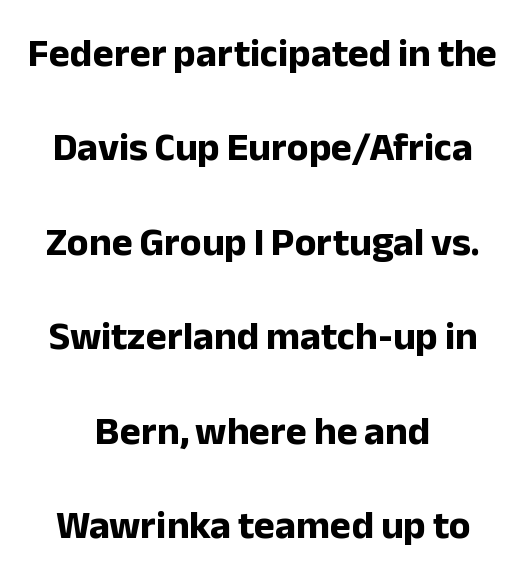
The image shows 40 px bold sans-serif type, upright; set centered, loose line spacing (2.36x), normal letter spacing, not underlined; low stroke contrast and a medium x-height.
